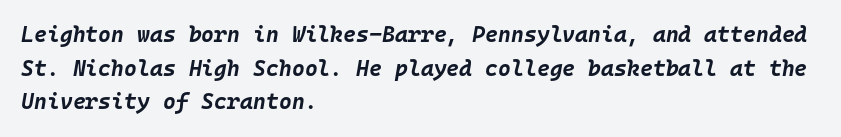
Q: Is the text bold? A: Yes.
Q: Is the text italic (slanted)? A: Yes, it leans right by about 10 degrees.
Q: Is the text underlined? A: No.
Q: How is the paragraph aligned? A: Left-aligned.
Q: Is the spacing between letters normal or unusually wide? A: Normal.
Q: Is the spacing between lines tight, normal or loose? A: Normal.
